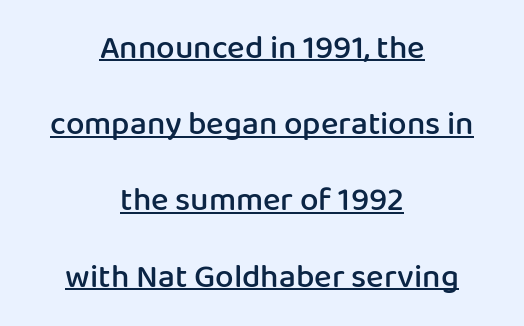
{"serif": "no", "italic": "no", "bold": "semi", "weight": "semibold", "width": "normal", "stroke_contrast": "low", "x_height": "medium", "monospaced": "no", "underline": "yes", "align": "center", "line_spacing": "loose", "line_spacing_ratio": 2.31, "letter_spacing": "normal", "letter_spacing_em": 0.0, "glyph_px": 33}
